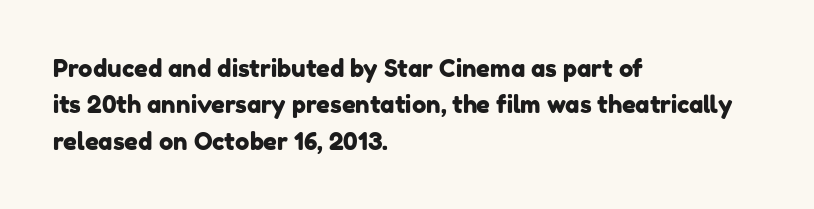
The passage shown stacks its lines at a standard gap. The passage is arranged the way most books set body copy — flush left. The horizontal fit of the characters is conventional and even. Descenders hang freely into open space.
